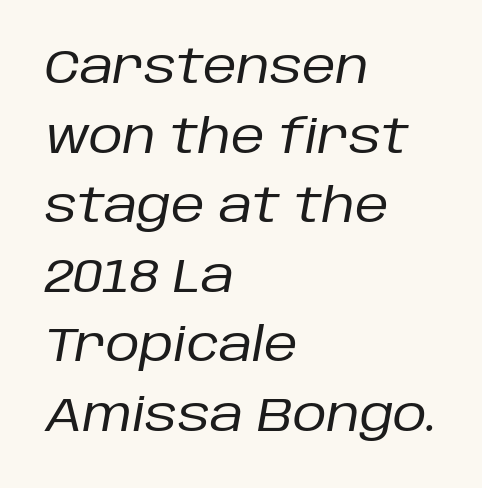
Regular leading. Rendered with sloped, italic letterforms. Unmarked baselines from the first word to the last. A student would call this left alignment; a typographer would say flush left, rag right. No heavy texture on the line: the type isn't bold.
